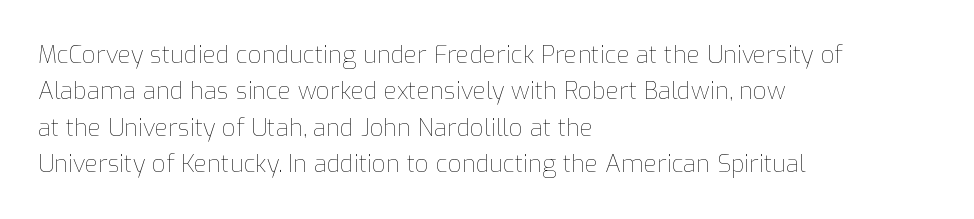
Q: Is the text bold? A: No.
Q: Is the text italic (slanted)? A: No, it is upright.
Q: Is the text underlined? A: No.
Q: How is the paragraph aligned? A: Left-aligned.
Q: Is the spacing between letters normal or unusually wide? A: Normal.
Q: Is the spacing between lines tight, normal or loose? A: Normal.
